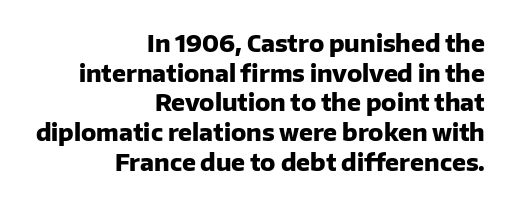
Regarding leading, the lines here are spaced in the standard way. The specimen reads as upright at a glance. No word sits above an underline. Standard letterfit; no display-style spreading of the glyphs.
